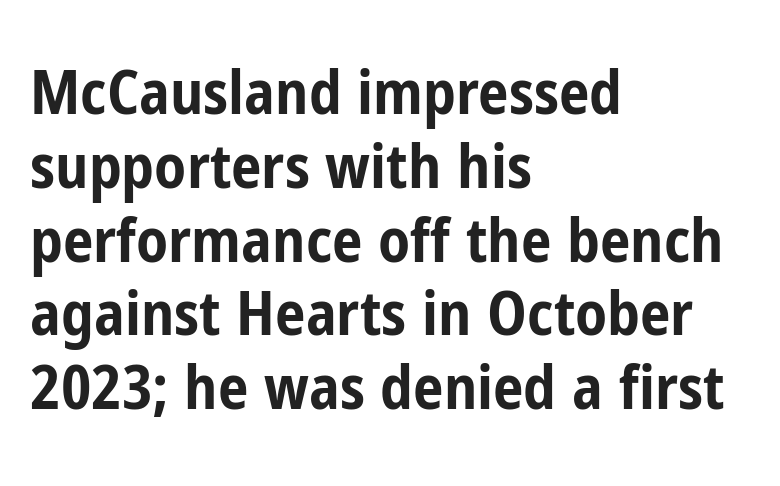
{"serif": "no", "italic": "no", "bold": "yes", "weight": "bold", "width": "condensed", "stroke_contrast": "low", "x_height": "medium", "monospaced": "no", "underline": "no", "align": "left", "line_spacing_ratio": 1.21, "letter_spacing": "normal", "letter_spacing_em": 0.0, "glyph_px": 61}
